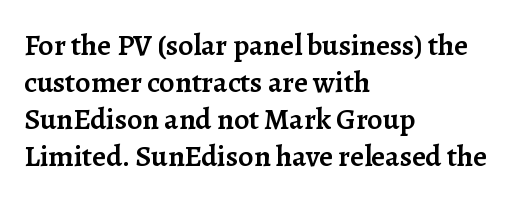
A typesetter would mark this as roman, not italic. Observe the ordinary spacing: letters are neighbours, not strangers. Typographic density is moderately raised because the face is semibold. I'd call this a serif setting — the letters wear small feet.
